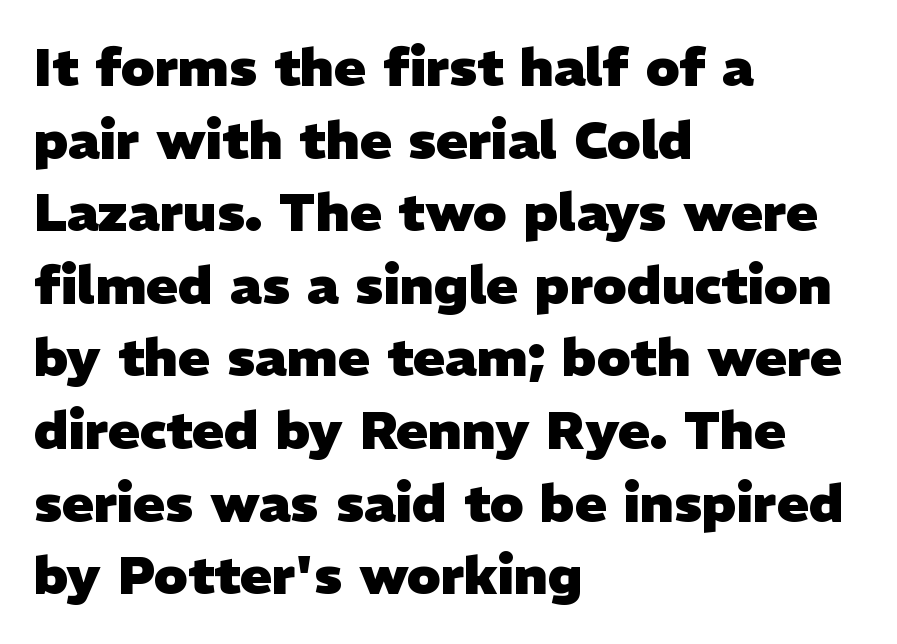
The face used here is rendered with its standard letterfit. One-word summary of the alignment: left. The glyphs in this specimen are sans serif. A typesetter would call this proportional, since set widths differ per character.
